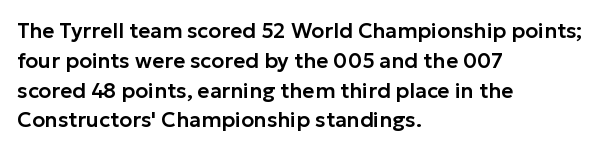
Q: Is the text italic (slanted)? A: No, it is upright.
Q: Is the text underlined? A: No.
Q: How is the paragraph aligned? A: Left-aligned.
Q: Is the spacing between letters normal or unusually wide? A: Normal.
Q: Is the spacing between lines tight, normal or loose? A: Normal.
